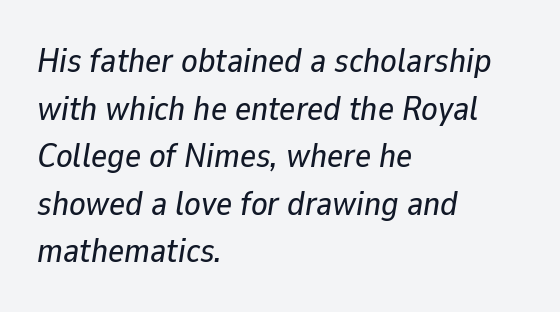
{"italic": "yes", "lean": "right", "slant_degrees": 9, "width": "normal", "stroke_contrast": "low", "x_height": "medium", "monospaced": "no", "underline": "no", "align": "left", "line_spacing": "normal", "line_spacing_ratio": 1.4, "letter_spacing": "normal", "letter_spacing_em": 0.0, "glyph_px": 34}
